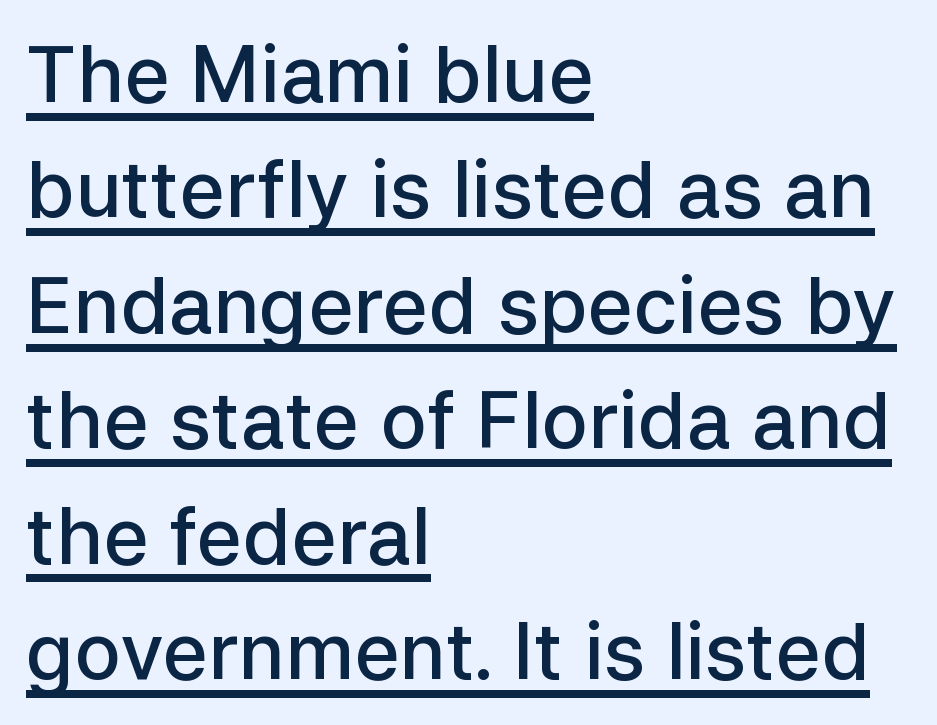
Q: Is the text bold? A: Semi-bold.
Q: Is the text italic (slanted)? A: No, it is upright.
Q: Is the typeface a serif or a sans-serif typeface? A: Sans-serif.
Q: Is the text underlined? A: Yes.
Q: How is the paragraph aligned? A: Left-aligned.
Q: Is the spacing between letters normal or unusually wide? A: Normal.
Q: Is the spacing between lines tight, normal or loose? A: Normal.
Q: Width (condensed, normal, or wide)? A: Normal.
Q: Stroke contrast? A: Low.
Q: x-height? A: Medium.
Q: Monospaced? A: No.
